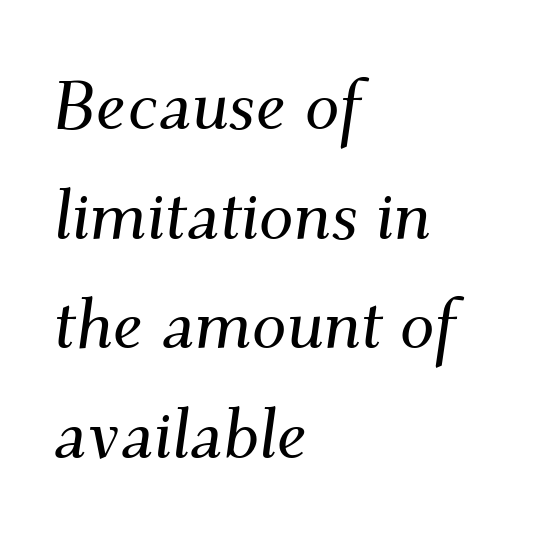
Do the characters align in a grid? No, the font is proportional. The rendering keeps characters at their native spacing. The letters are slanted; this is an italic face. The foot of each line stays bare and open.
